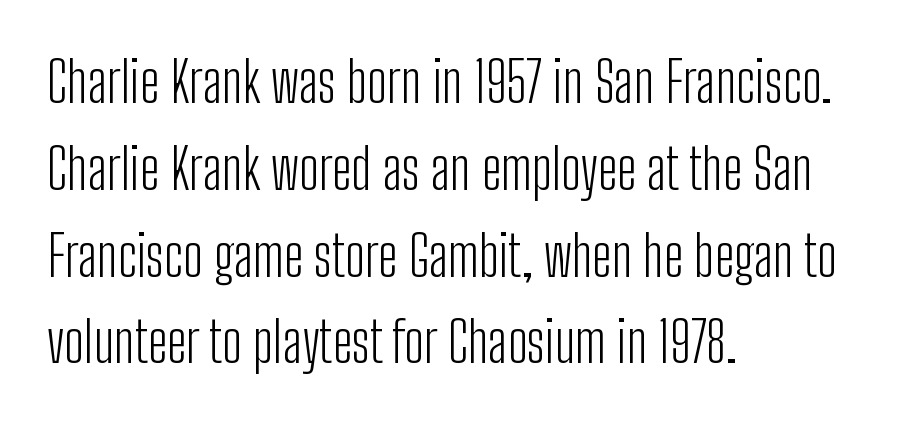
Q: Is the text bold? A: No.
Q: Is the text italic (slanted)? A: No, it is upright.
Q: Is the typeface a serif or a sans-serif typeface? A: Sans-serif.
Q: Is the text underlined? A: No.
Q: How is the paragraph aligned? A: Left-aligned.
Q: Is the spacing between letters normal or unusually wide? A: Normal.
Q: Is the spacing between lines tight, normal or loose? A: Normal.
Q: Width (condensed, normal, or wide)? A: Condensed.
Q: Stroke contrast? A: Low.
Q: x-height? A: Medium.
Q: Monospaced? A: No.
